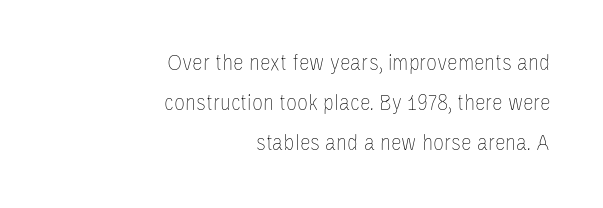
The image shows 24 px text type, upright; set right-aligned, normal line spacing (1.66x), normal letter spacing, not underlined.
